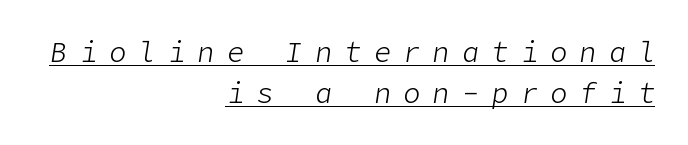
Visually the block forms a straight wall on the right and a jagged coastline on the left. Stems and bowls with no extra thickness — not bold. Substantial extra tracking has been applied to these lines. A baseline rule has been typeset under these characters.
